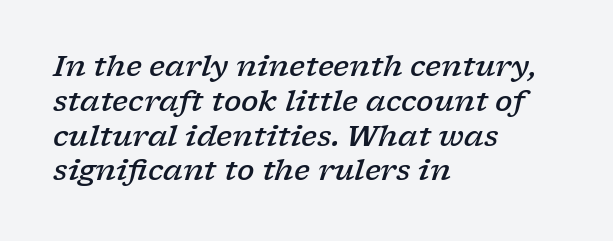
{"serif": "yes", "italic": "yes", "lean": "right", "slant_degrees": 17, "bold": "semi", "weight": "semibold", "width": "wide", "stroke_contrast": "low", "x_height": "medium", "monospaced": "no", "underline": "no", "align": "left", "line_spacing_ratio": 1.2, "letter_spacing": "normal", "letter_spacing_em": 0.0, "glyph_px": 29}
